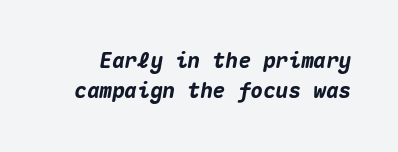
The image shows 21 px bold type, italic (leaning right); set normal line spacing (1.44x), normal letter spacing, not underlined.
